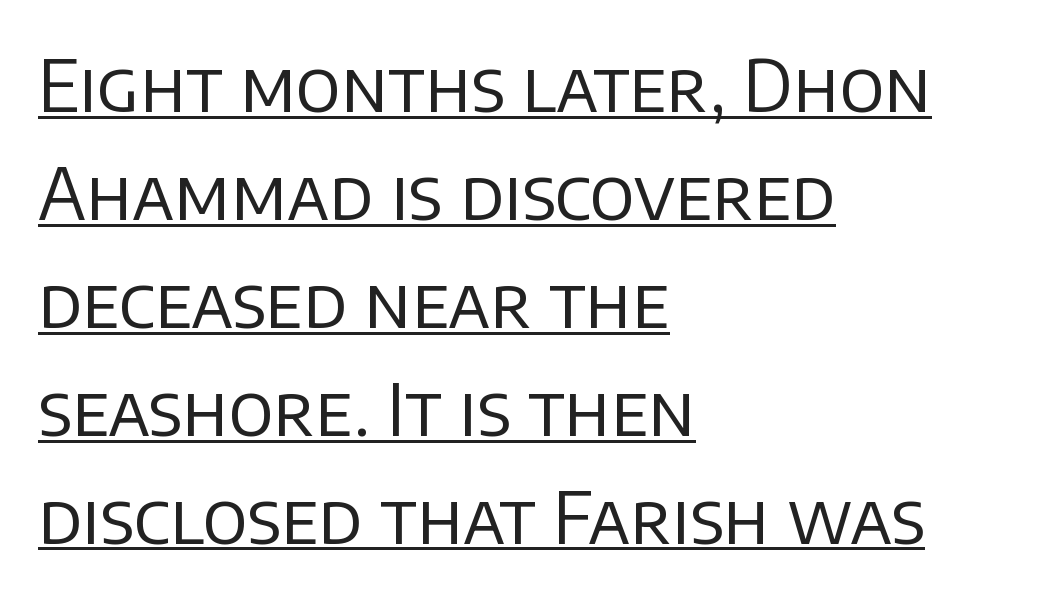
Q: Is the text bold? A: No.
Q: Is the text italic (slanted)? A: No, it is upright.
Q: Is the typeface a serif or a sans-serif typeface? A: Sans-serif.
Q: Is the text underlined? A: Yes.
Q: How is the paragraph aligned? A: Left-aligned.
Q: Is the spacing between letters normal or unusually wide? A: Normal.
Q: Is the spacing between lines tight, normal or loose? A: Normal.
Q: Width (condensed, normal, or wide)? A: Normal.
Q: Stroke contrast? A: Low.
Q: x-height? A: Large.
Q: Monospaced? A: No.
